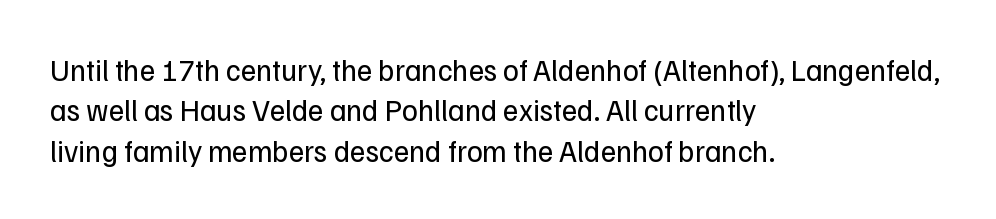
Q: Is the text bold? A: No.
Q: Is the text italic (slanted)? A: No, it is upright.
Q: Is the typeface a serif or a sans-serif typeface? A: Sans-serif.
Q: Is the text underlined? A: No.
Q: How is the paragraph aligned? A: Left-aligned.
Q: Is the spacing between letters normal or unusually wide? A: Normal.
Q: Is the spacing between lines tight, normal or loose? A: Normal.
Q: Width (condensed, normal, or wide)? A: Normal.
Q: Stroke contrast? A: Low.
Q: x-height? A: Medium.
Q: Monospaced? A: No.
